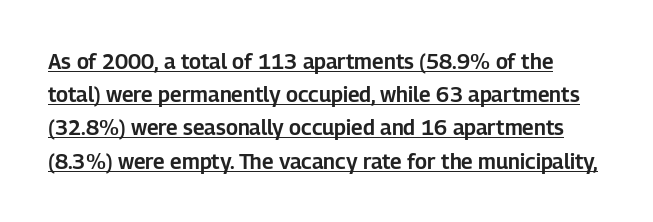
{"italic": "no", "underline": "yes", "line_spacing": "normal", "line_spacing_ratio": 1.58, "letter_spacing": "normal", "letter_spacing_em": 0.0, "glyph_px": 21}
